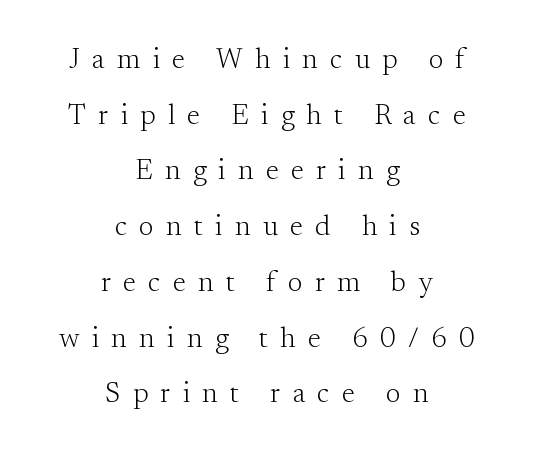
The image shows 28 px light serif type, upright; set centered, loose line spacing (1.99x), unusually wide letter spacing (+0.44 em), not underlined; medium stroke contrast and a small x-height.
